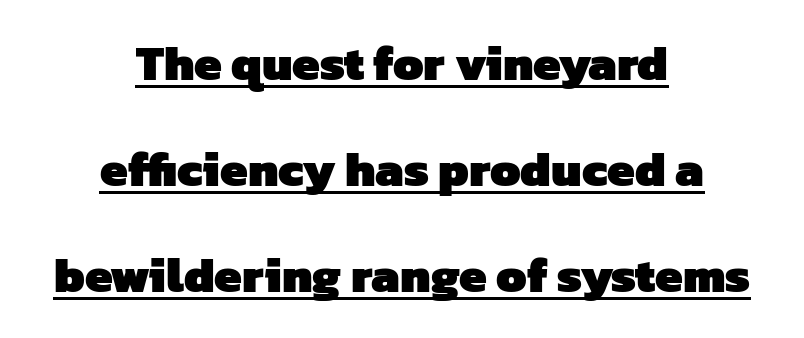
{"serif": "no", "bold": "yes", "weight": "heavy", "width": "normal", "stroke_contrast": "low", "x_height": "medium", "monospaced": "no", "underline": "yes", "align": "center", "line_spacing": "loose", "line_spacing_ratio": 2.16, "letter_spacing": "normal", "letter_spacing_em": 0.0, "glyph_px": 49}
